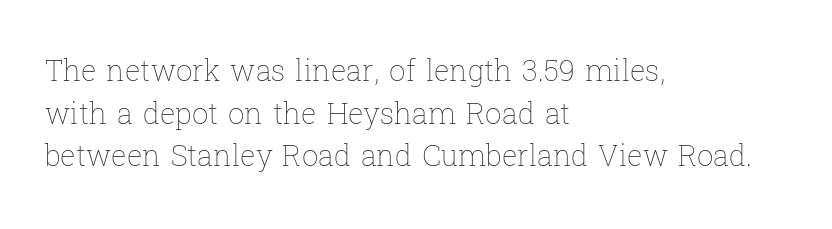
Does extra space separate the letters? No, they use regular spacing. Weight class: somewhere from thin through regular. Posture: upright roman. The area under the type is left untouched.
